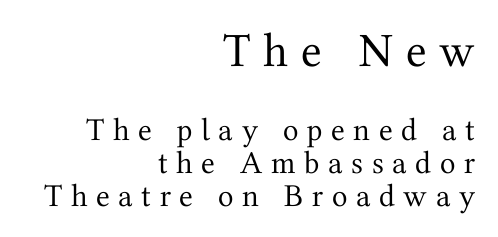
{"serif": "yes", "italic": "no", "bold": "no", "weight": "regular", "width": "normal", "stroke_contrast": "medium", "x_height": "medium", "monospaced": "no", "underline": "no", "align": "right", "line_spacing": "tight", "line_spacing_ratio": 1.03, "letter_spacing": "wide", "letter_spacing_em": 0.27, "larger_block": "first", "size_ratio": 1.5, "glyph_px": 48}
